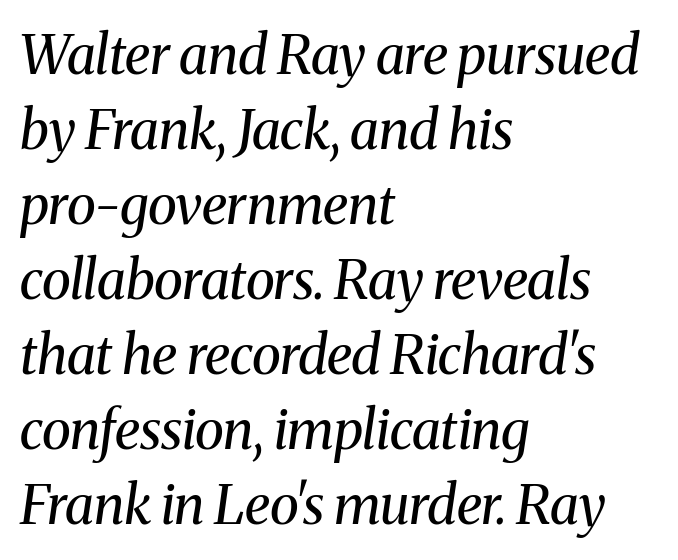
Think of a printed novel: that variable character pitch is what you see here. Would a proofreader flag this as italicized? Yes. Each row of text sits above clean, open space. Typographically, this falls in the serif category.
